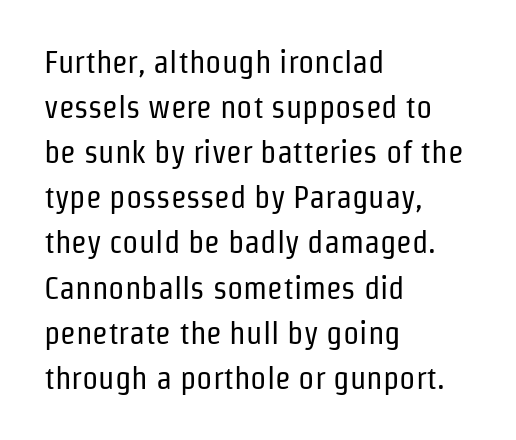
The image shows 32 px regular-weight, condensed sans-serif type, upright; set left-aligned, normal line spacing (1.41x), normal letter spacing, not underlined; low stroke contrast and a medium x-height.
